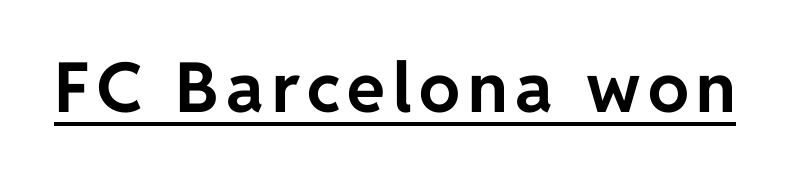
The image shows 69 px bold sans-serif type, upright; set underlined; low stroke contrast and a medium x-height.
